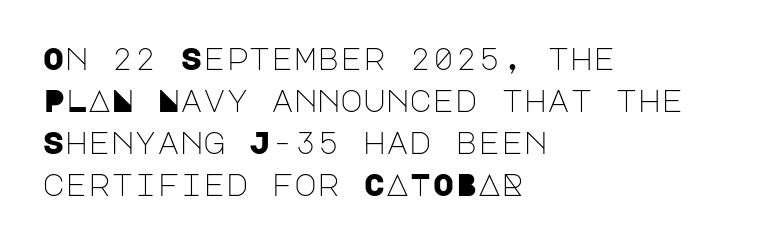
The image shows 31 px light sans-serif type, upright; set left-aligned, normal line spacing (1.36x), normal letter spacing, not underlined; low stroke contrast and a large x-height.
